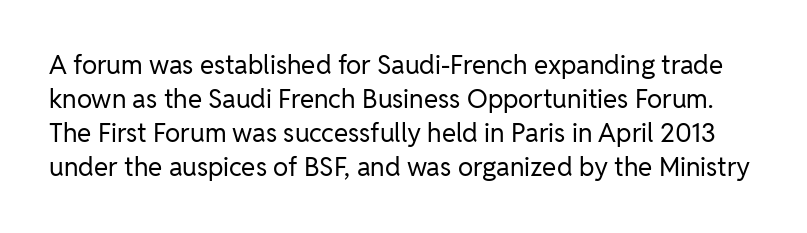
{"italic": "no", "bold": "no", "underline": "no", "line_spacing": "normal", "line_spacing_ratio": 1.31, "letter_spacing": "normal", "letter_spacing_em": 0.0, "glyph_px": 26}
